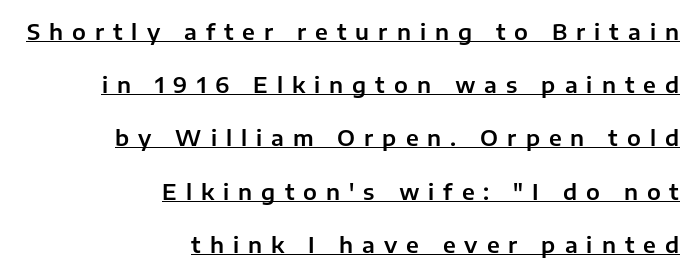
The passage is arranged like a letterhead date or caption credit — flush right. Caption: expanded tracking, letters set apart. A typesetter would call this leading open, well beyond the default. Underlining? Definitely there.
